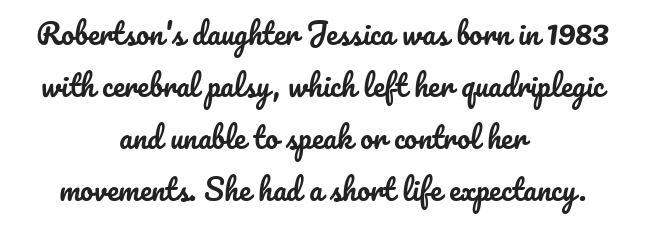
Q: Is the text italic (slanted)? A: Yes.
Q: Is the text underlined? A: No.
Q: How is the paragraph aligned? A: Centered.
Q: Is the spacing between letters normal or unusually wide? A: Normal.
Q: Width (condensed, normal, or wide)? A: Normal.
Q: Stroke contrast? A: Low.
Q: x-height? A: Small.
Q: Monospaced? A: No.
